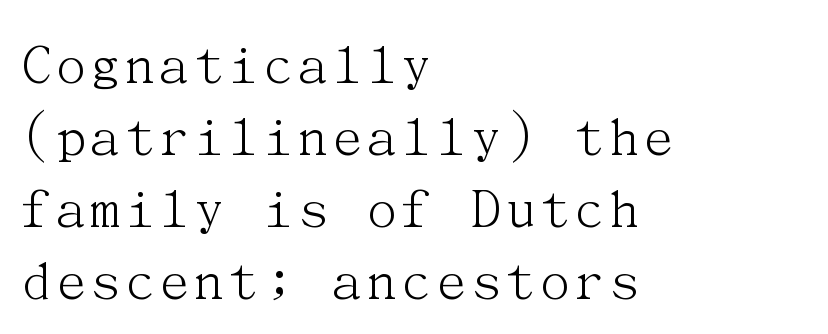
The image shows 59 px light serif type, upright; set left-aligned, line spacing 1.22x, normal letter spacing, not underlined; medium stroke contrast and a medium x-height.
